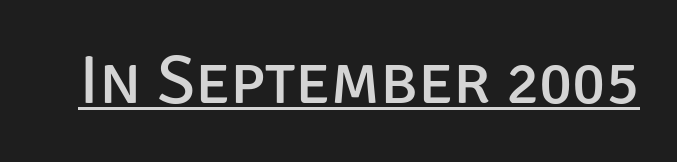
{"serif": "no", "italic": "no", "bold": "no", "weight": "regular", "width": "normal", "stroke_contrast": "low", "x_height": "large", "monospaced": "no", "underline": "yes", "letter_spacing": "normal", "letter_spacing_em": 0.0, "glyph_px": 69}
